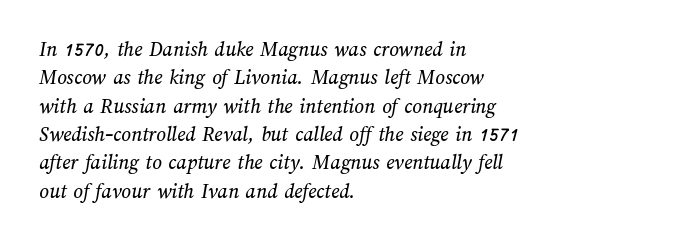
{"underline": "no", "align": "left", "line_spacing": "normal", "line_spacing_ratio": 1.35, "letter_spacing": "normal", "letter_spacing_em": 0.0, "glyph_px": 21}
